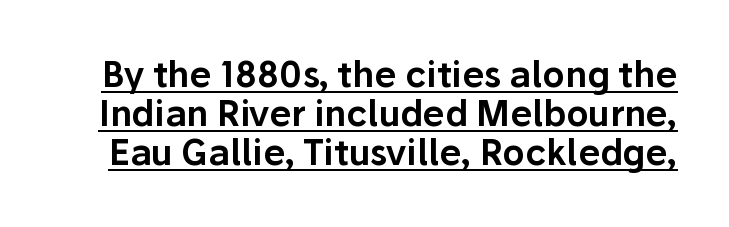
Q: Is the text italic (slanted)? A: No, it is upright.
Q: Is the typeface a serif or a sans-serif typeface? A: Sans-serif.
Q: Is the text underlined? A: Yes.
Q: Is the spacing between letters normal or unusually wide? A: Normal.
Q: Is the spacing between lines tight, normal or loose? A: Tight.
Q: Width (condensed, normal, or wide)? A: Normal.
Q: Stroke contrast? A: Low.
Q: x-height? A: Medium.
Q: Monospaced? A: No.
